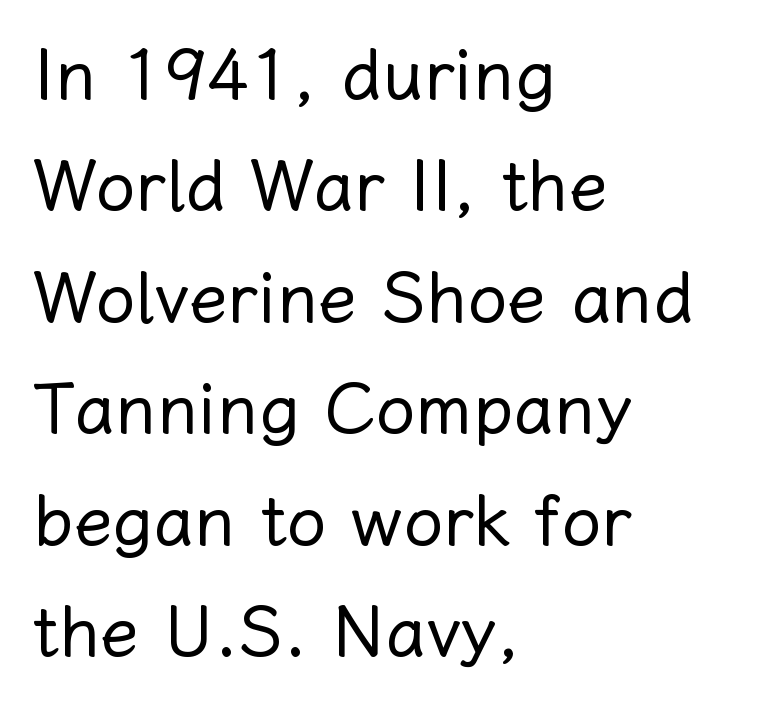
{"italic": "no", "bold": "no", "weight": "regular", "width": "normal", "stroke_contrast": "low", "x_height": "medium", "monospaced": "no", "underline": "no", "align": "left", "line_spacing": "normal", "line_spacing_ratio": 1.57, "letter_spacing": "normal", "letter_spacing_em": 0.0, "glyph_px": 71}
